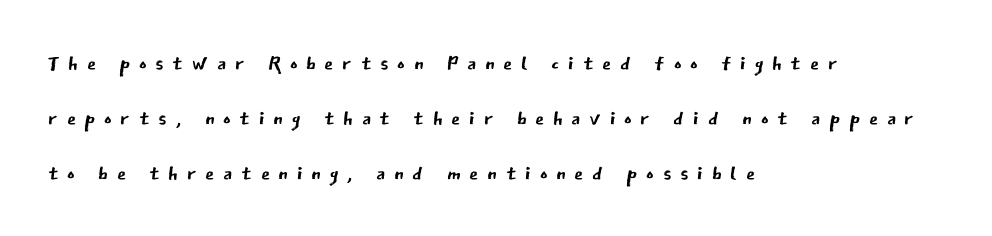
The words here are not underlined. The passage shown is typed in a proportional face where columns would drift. Note: no serifs on the glyphs. Is the letter spacing exaggerated? Yes — the characters are pushed far apart. It's the straight-up-and-down kind of type.
